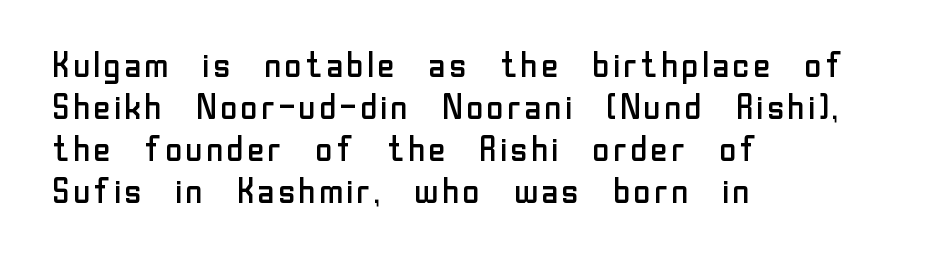
{"serif": "no", "italic": "no", "bold": "no", "weight": "regular", "width": "normal", "stroke_contrast": "low", "x_height": "medium", "monospaced": "no", "underline": "no", "align": "left", "line_spacing_ratio": 1.2, "letter_spacing": "normal", "letter_spacing_em": 0.0, "glyph_px": 35}
